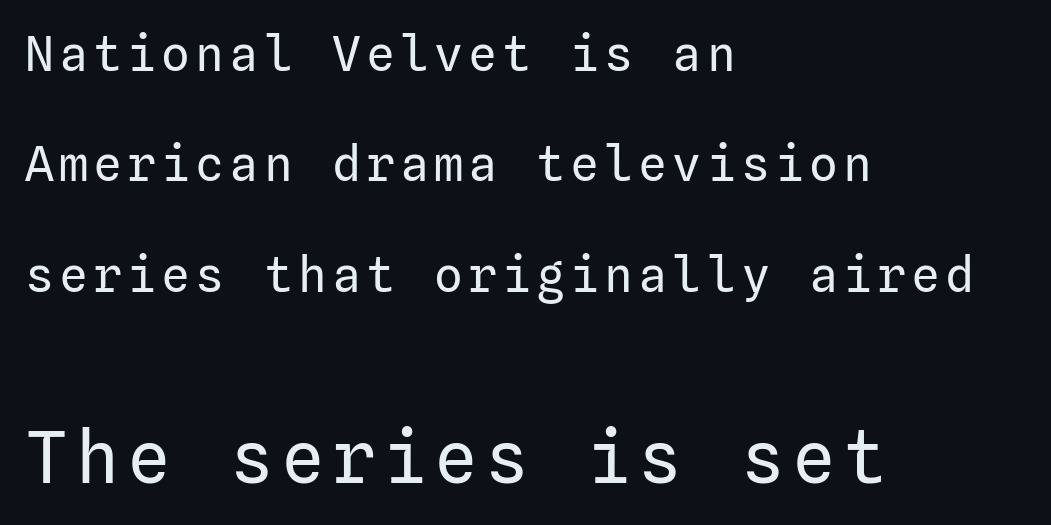
Line spacing here is loose. No feet cap the strokes, marking this as sans-serif type. Think standard paragraph weight, or any step lighter than that. The designer gave the closing block more size than the opening block. The specimen reads as upright at a glance.
